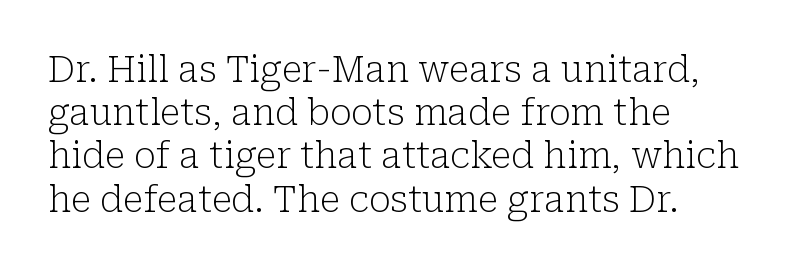
Q: Is the text bold? A: No.
Q: Is the text italic (slanted)? A: No, it is upright.
Q: Is the typeface a serif or a sans-serif typeface? A: Serif.
Q: Is the text underlined? A: No.
Q: How is the paragraph aligned? A: Left-aligned.
Q: Is the spacing between letters normal or unusually wide? A: Normal.
Q: Width (condensed, normal, or wide)? A: Normal.
Q: Stroke contrast? A: Low.
Q: x-height? A: Medium.
Q: Monospaced? A: No.
